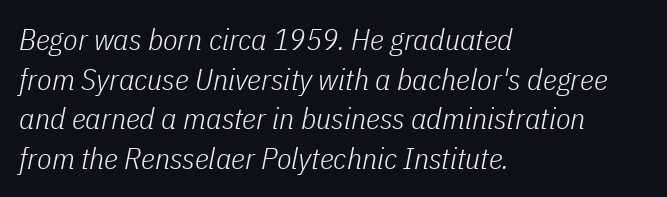
Q: Is the text bold? A: No.
Q: Is the text italic (slanted)? A: Yes, it leans right by about 11 degrees.
Q: Is the text underlined? A: No.
Q: How is the paragraph aligned? A: Left-aligned.
Q: Is the spacing between letters normal or unusually wide? A: Normal.
Q: Is the spacing between lines tight, normal or loose? A: Normal.
Q: Width (condensed, normal, or wide)? A: Condensed.
Q: Stroke contrast? A: Low.
Q: x-height? A: Medium.
Q: Monospaced? A: No.
